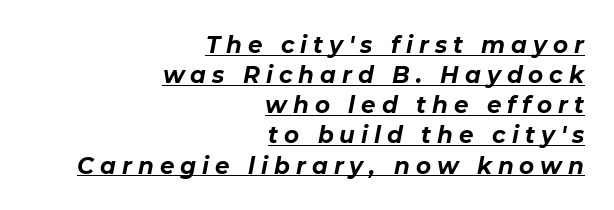
{"italic": "yes", "lean": "right", "slant_degrees": 11, "bold": "yes", "underline": "yes", "align": "right", "line_spacing": "normal", "line_spacing_ratio": 1.31, "letter_spacing": "wide", "letter_spacing_em": 0.26, "glyph_px": 23}
